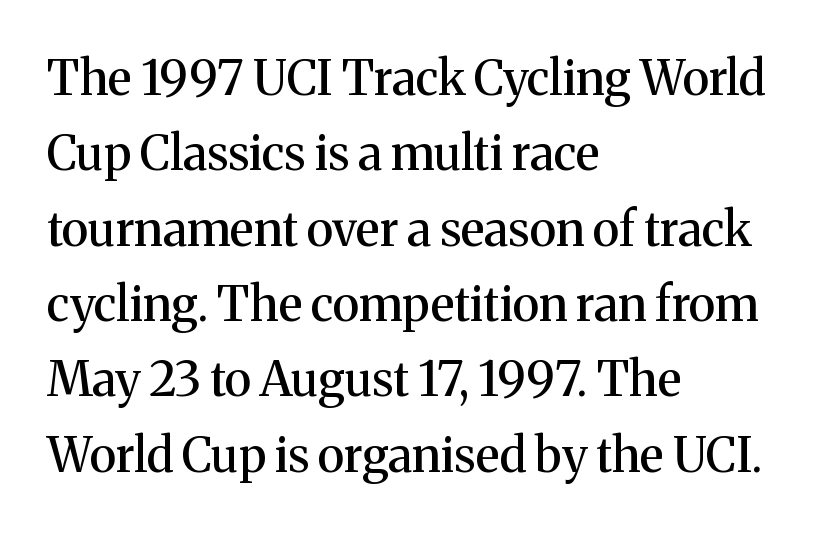
Q: Is the text italic (slanted)? A: No, it is upright.
Q: Is the typeface a serif or a sans-serif typeface? A: Serif.
Q: Is the text underlined? A: No.
Q: How is the paragraph aligned? A: Left-aligned.
Q: Is the spacing between letters normal or unusually wide? A: Normal.
Q: Is the spacing between lines tight, normal or loose? A: Normal.
Q: Width (condensed, normal, or wide)? A: Normal.
Q: Stroke contrast? A: Medium.
Q: x-height? A: Medium.
Q: Monospaced? A: No.
